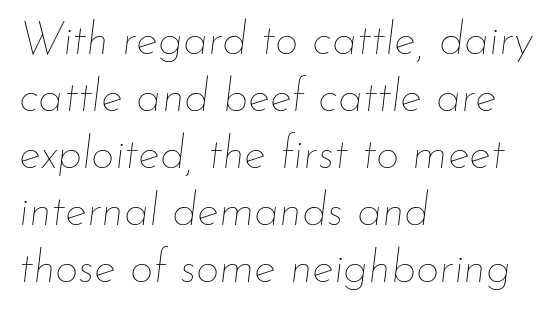
Q: Is the text bold? A: No.
Q: Is the text italic (slanted)? A: Yes, it leans right by about 7 degrees.
Q: Is the text underlined? A: No.
Q: How is the paragraph aligned? A: Left-aligned.
Q: Is the spacing between letters normal or unusually wide? A: Normal.
Q: Width (condensed, normal, or wide)? A: Normal.
Q: Stroke contrast? A: Low.
Q: x-height? A: Small.
Q: Monospaced? A: No.
